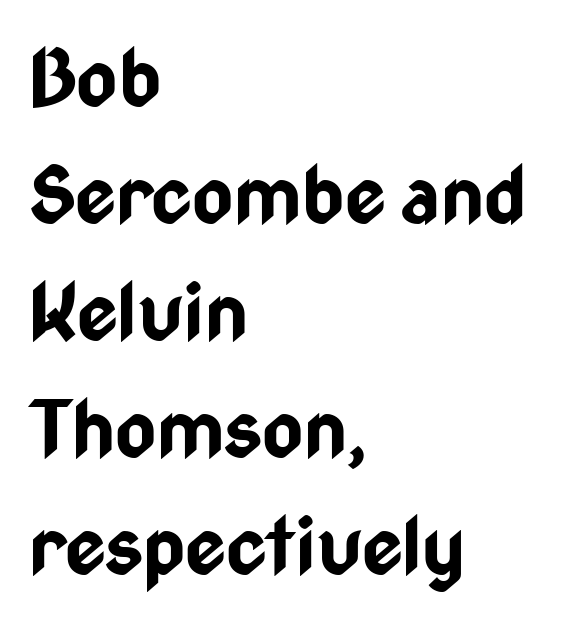
Q: Is the text bold? A: Yes.
Q: Is the text italic (slanted)? A: No, it is upright.
Q: Is the typeface a serif or a sans-serif typeface? A: Sans-serif.
Q: Is the text underlined? A: No.
Q: How is the paragraph aligned? A: Left-aligned.
Q: Is the spacing between letters normal or unusually wide? A: Normal.
Q: Is the spacing between lines tight, normal or loose? A: Normal.
Q: Width (condensed, normal, or wide)? A: Condensed.
Q: Stroke contrast? A: Low.
Q: x-height? A: Medium.
Q: Monospaced? A: No.
